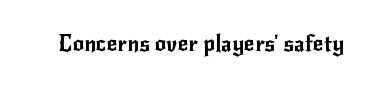
Q: Is the text italic (slanted)? A: No, it is upright.
Q: Is the text underlined? A: No.
Q: Is the spacing between letters normal or unusually wide? A: Normal.
